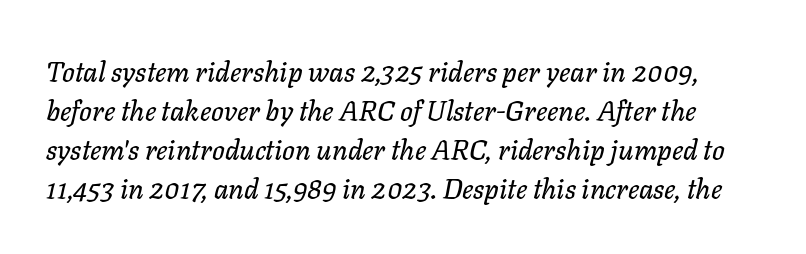
The image shows 28 px text type, italic (leaning right); set normal line spacing (1.39x), normal letter spacing, not underlined; low stroke contrast and a medium x-height.
